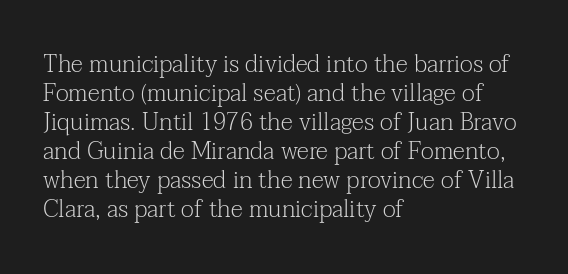
{"italic": "no", "bold": "no", "underline": "no", "align": "left", "line_spacing_ratio": 1.21, "letter_spacing": "normal", "letter_spacing_em": 0.0, "glyph_px": 24}
